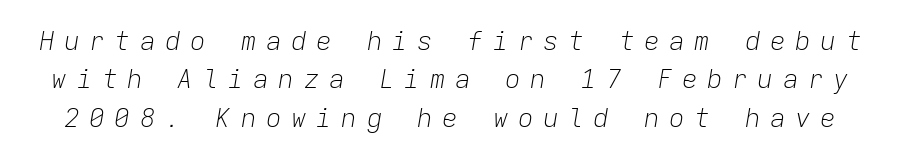
Q: Is the text bold? A: No.
Q: Is the text italic (slanted)? A: Yes, it leans right by about 9 degrees.
Q: Is the text underlined? A: No.
Q: Is the spacing between letters normal or unusually wide? A: Unusually wide.
Q: Is the spacing between lines tight, normal or loose? A: Normal.
